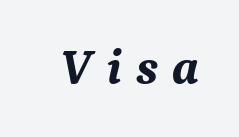
Heft: maximum for text — a bold. Little horizontal feet cap the strokes, marking this as serif type. Rendered with sloped, italic letterforms. Nobody drew a line under any word here. Do the characters align in a grid? No, the font is proportional.
